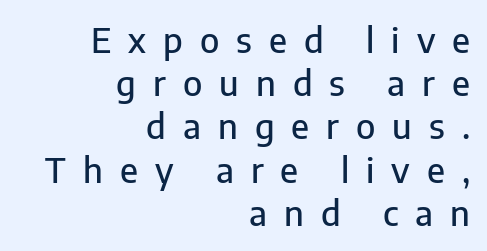
Q: Is the text italic (slanted)? A: No, it is upright.
Q: Is the typeface a serif or a sans-serif typeface? A: Sans-serif.
Q: Is the text underlined? A: No.
Q: How is the paragraph aligned? A: Right-aligned.
Q: Is the spacing between letters normal or unusually wide? A: Unusually wide.
Q: Is the spacing between lines tight, normal or loose? A: Normal.
Q: Width (condensed, normal, or wide)? A: Normal.
Q: Stroke contrast? A: Low.
Q: x-height? A: Medium.
Q: Monospaced? A: No.
